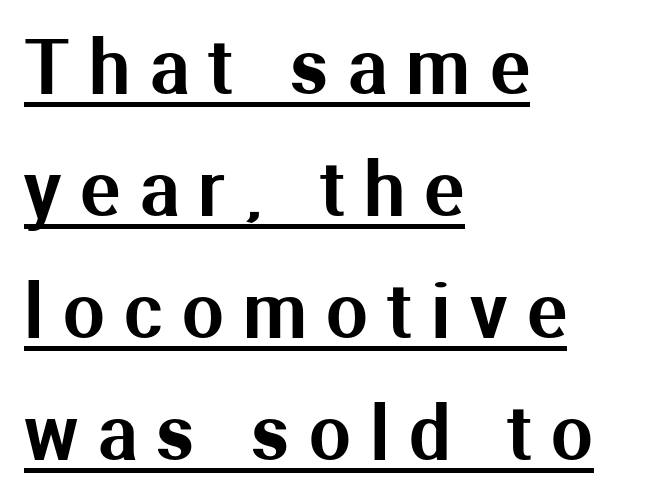
{"serif": "no", "italic": "no", "width": "normal", "stroke_contrast": "medium", "x_height": "medium", "monospaced": "no", "underline": "yes", "align": "left", "line_spacing": "normal", "line_spacing_ratio": 1.65, "letter_spacing": "wide", "letter_spacing_em": 0.26, "glyph_px": 74}
